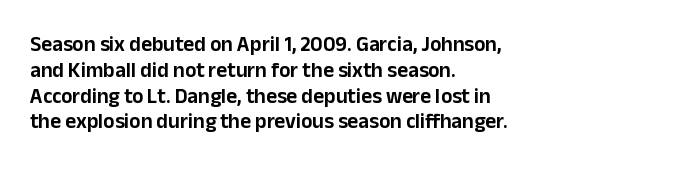
Q: Is the text italic (slanted)? A: No, it is upright.
Q: Is the text underlined? A: No.
Q: How is the paragraph aligned? A: Left-aligned.
Q: Is the spacing between letters normal or unusually wide? A: Normal.
